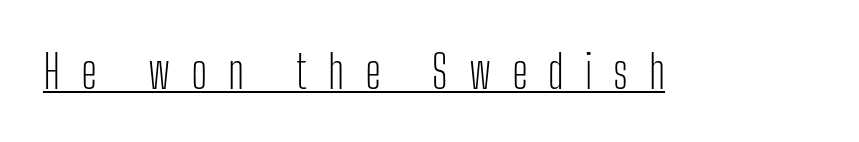
Q: Is the text bold? A: No.
Q: Is the text italic (slanted)? A: No, it is upright.
Q: Is the typeface a serif or a sans-serif typeface? A: Sans-serif.
Q: Is the text underlined? A: Yes.
Q: Is the spacing between letters normal or unusually wide? A: Unusually wide.
Q: Width (condensed, normal, or wide)? A: Condensed.
Q: Stroke contrast? A: Low.
Q: x-height? A: Medium.
Q: Monospaced? A: No.
